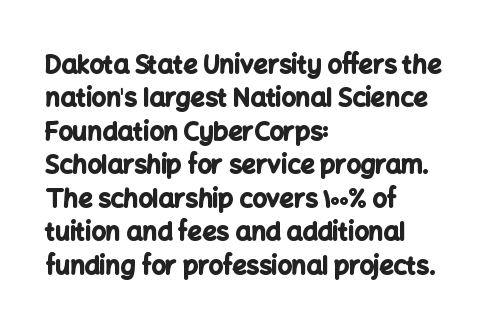
{"italic": "no", "bold": "yes", "underline": "no", "align": "left", "line_spacing": "normal", "line_spacing_ratio": 1.34, "letter_spacing": "normal", "letter_spacing_em": 0.0, "glyph_px": 25}
